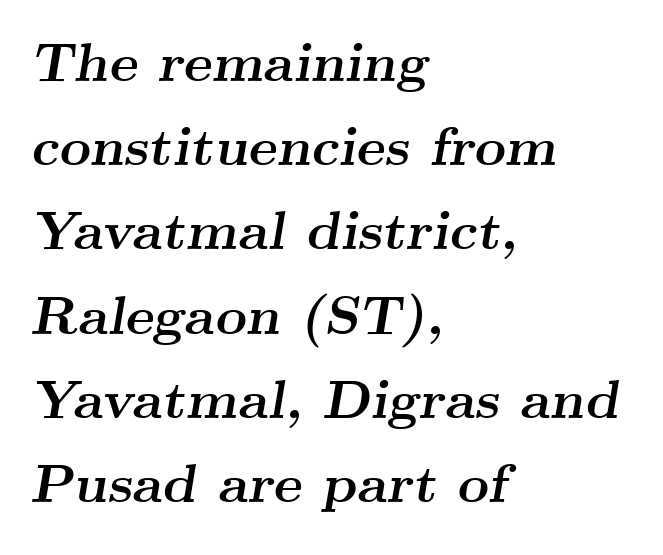
The image shows 54 px semibold, wide serif type, italic (leaning right); set left-aligned, normal line spacing (1.56x), normal letter spacing, not underlined; medium stroke contrast and a small x-height.
